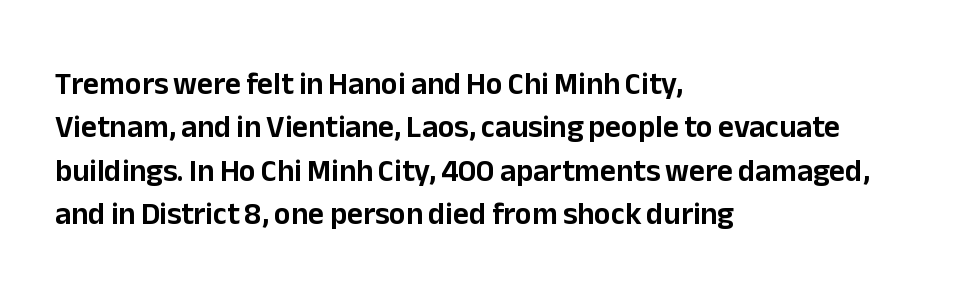
A roman cut, with each character standing at attention. The paragraph shown leans on its left margin. Check the space under the baseline: it is left empty. The face used here is proportionally spaced, like ordinary book or web type. The face used here is rendered with its standard letterfit. Compared with typical paragraphs, the rows here are spaced about the same.
